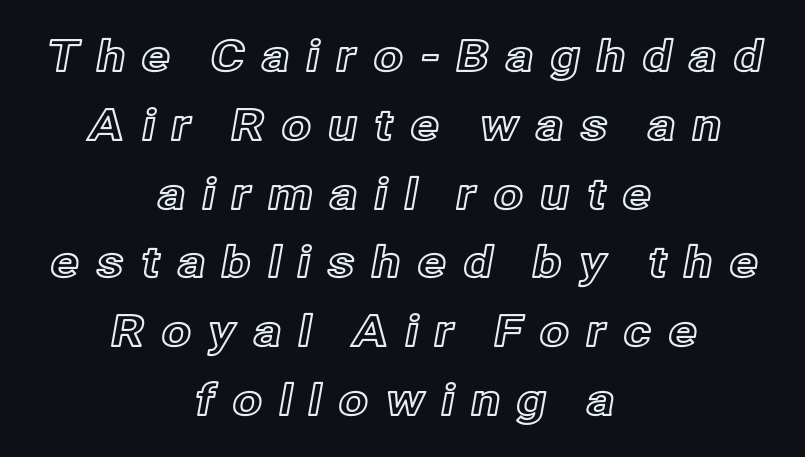
{"width": "normal", "x_height": "medium", "monospaced": "no", "underline": "no", "align": "center", "line_spacing": "normal", "line_spacing_ratio": 1.6, "letter_spacing": "wide", "letter_spacing_em": 0.37, "glyph_px": 43}
